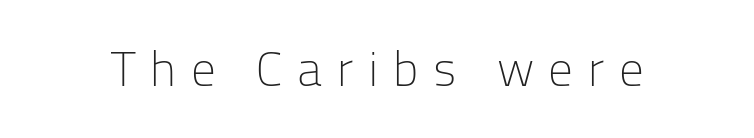
The passage shown is typed in a proportional face where columns would drift. This sample uses an upright cut, with every glyph sitting square on the baseline. Nothing heavy about these letters — not bold at all. Each word looks stretched out because of the extra space between its letters. Underline: absent. Look at the bottom of the vertical strokes: they stop flat, with no serifs.
